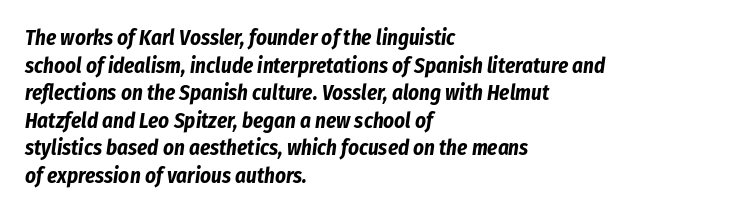
Q: Is the text bold? A: Yes.
Q: Is the text italic (slanted)? A: Yes, it leans right by about 8 degrees.
Q: Is the text underlined? A: No.
Q: How is the paragraph aligned? A: Left-aligned.
Q: Is the spacing between letters normal or unusually wide? A: Normal.
Q: Is the spacing between lines tight, normal or loose? A: Normal.
